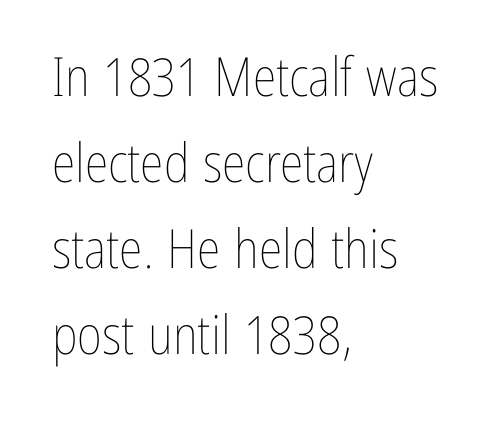
The image shows 54 px thin, condensed type, upright; set left-aligned, normal line spacing (1.59x), normal letter spacing, not underlined; low stroke contrast and a medium x-height.
